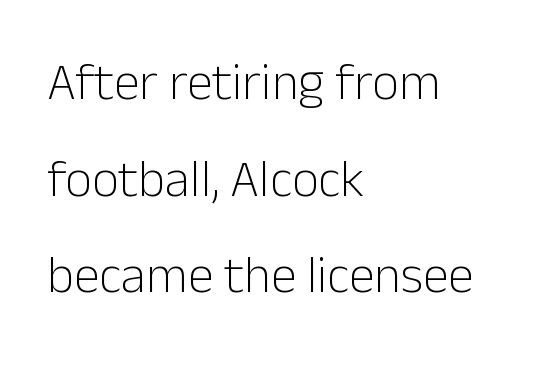
Q: Is the text bold? A: No.
Q: Is the text italic (slanted)? A: No, it is upright.
Q: Is the typeface a serif or a sans-serif typeface? A: Sans-serif.
Q: Is the text underlined? A: No.
Q: How is the paragraph aligned? A: Left-aligned.
Q: Is the spacing between letters normal or unusually wide? A: Normal.
Q: Width (condensed, normal, or wide)? A: Normal.
Q: Stroke contrast? A: Low.
Q: x-height? A: Medium.
Q: Monospaced? A: No.
